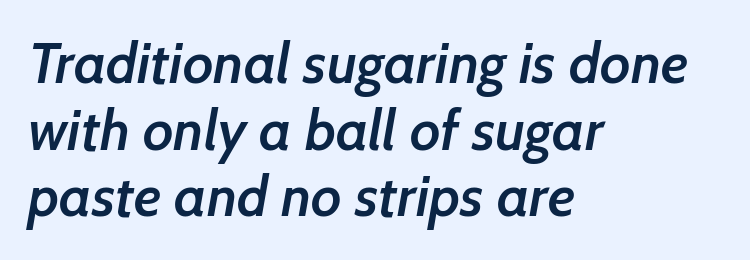
The image shows 57 px semibold sans-serif type; set left-aligned, line spacing 1.17x, normal letter spacing, not underlined; low stroke contrast and a medium x-height.
